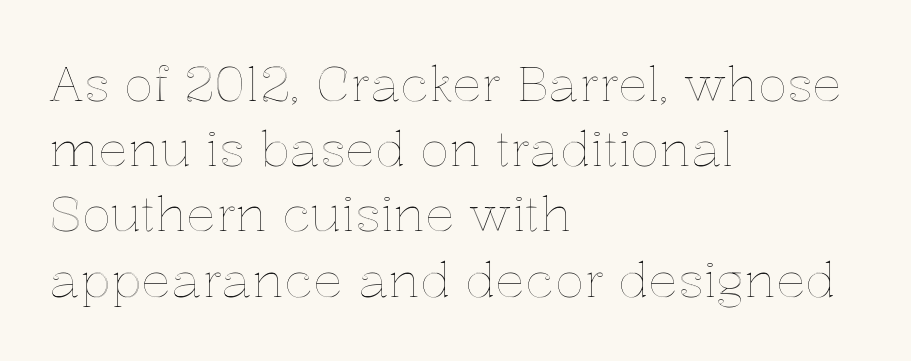
{"italic": "no", "width": "normal", "x_height": "medium", "monospaced": "no", "underline": "no", "align": "left", "line_spacing": "normal", "line_spacing_ratio": 1.33, "letter_spacing": "normal", "letter_spacing_em": 0.0, "glyph_px": 49}
